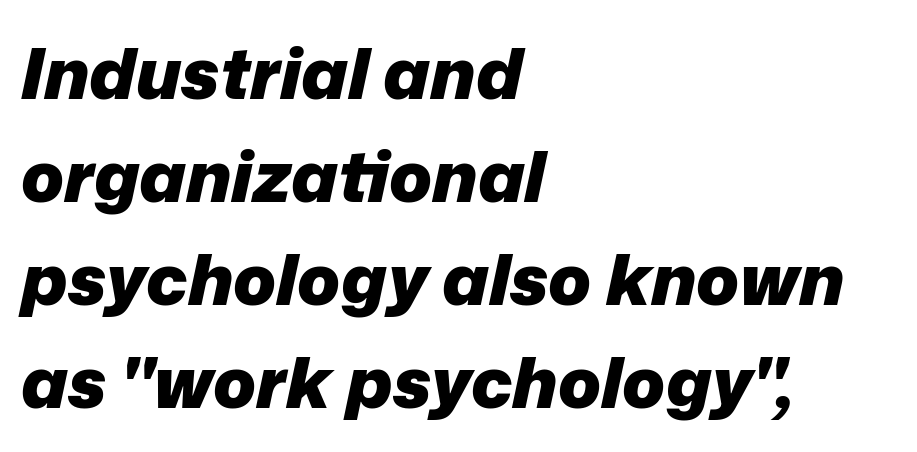
Q: Is the text bold? A: Yes.
Q: Is the text italic (slanted)? A: Yes, it leans right by about 12 degrees.
Q: Is the text underlined? A: No.
Q: How is the paragraph aligned? A: Left-aligned.
Q: Is the spacing between letters normal or unusually wide? A: Normal.
Q: Is the spacing between lines tight, normal or loose? A: Normal.
Q: Width (condensed, normal, or wide)? A: Normal.
Q: Stroke contrast? A: Low.
Q: x-height? A: Medium.
Q: Monospaced? A: No.
